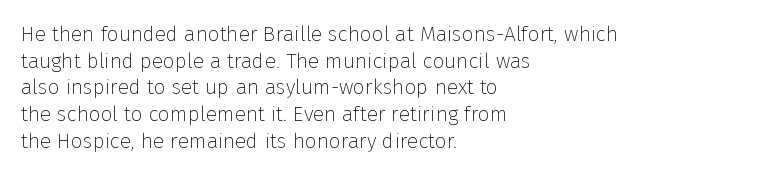
Summary of weight: not heavy and not bold. The vertical gap from one line to the next is medium. The type is set solid horizontally, with unmodified tracking. No italicization has been applied; the sample stays upright. The paragraph shown leans on its left margin. The gap between lines stays unmarked.
